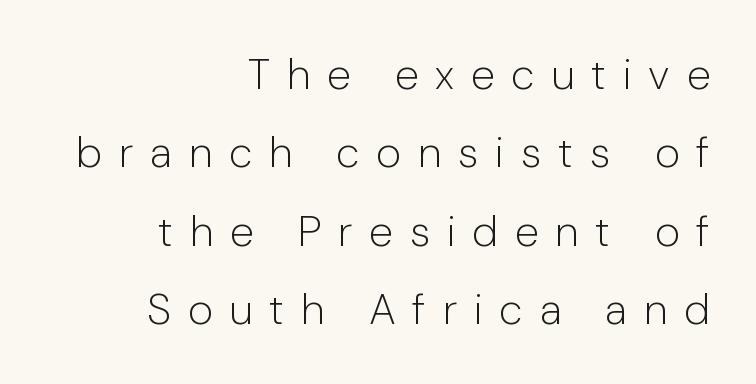
Italic: no, the glyphs are upright roman. The specimen omits any rule beneath the text block's lines. The tracking jumps out immediately: characters are airy and widely separated. Weight: regular or lighter.
